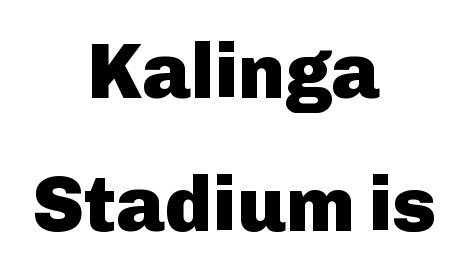
Q: Is the text bold? A: Yes.
Q: Is the text italic (slanted)? A: No, it is upright.
Q: Is the typeface a serif or a sans-serif typeface? A: Sans-serif.
Q: Is the text underlined? A: No.
Q: How is the paragraph aligned? A: Centered.
Q: Is the spacing between letters normal or unusually wide? A: Normal.
Q: Width (condensed, normal, or wide)? A: Normal.
Q: Stroke contrast? A: Low.
Q: x-height? A: Medium.
Q: Monospaced? A: No.
